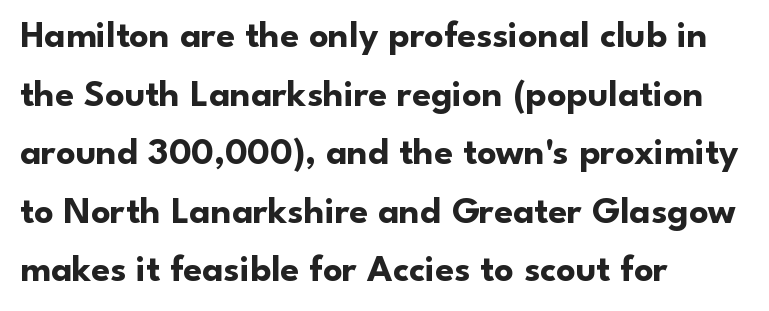
Q: Is the text bold? A: Yes.
Q: Is the text italic (slanted)? A: No, it is upright.
Q: Is the typeface a serif or a sans-serif typeface? A: Sans-serif.
Q: Is the text underlined? A: No.
Q: How is the paragraph aligned? A: Left-aligned.
Q: Is the spacing between letters normal or unusually wide? A: Normal.
Q: Is the spacing between lines tight, normal or loose? A: Normal.
Q: Width (condensed, normal, or wide)? A: Normal.
Q: Stroke contrast? A: Low.
Q: x-height? A: Small.
Q: Monospaced? A: No.
